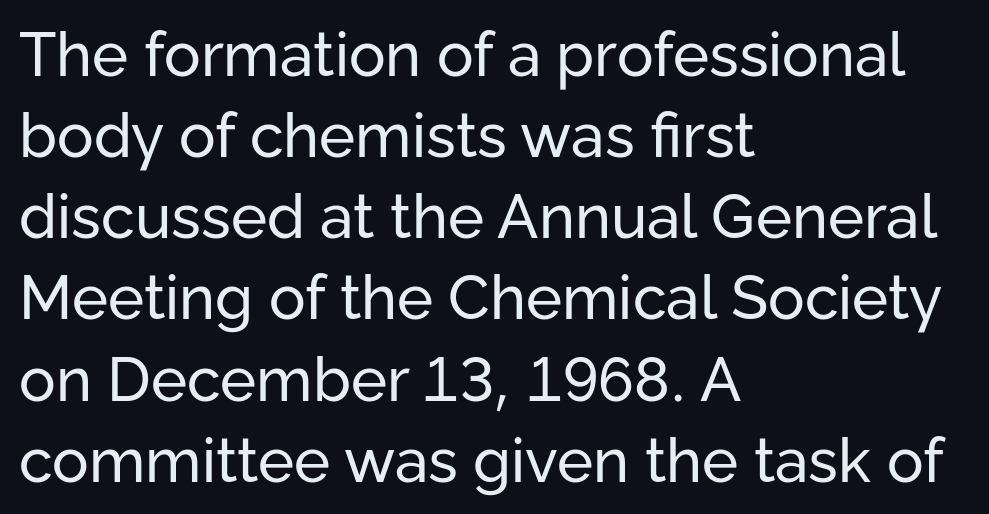
The image shows 61 px regular-weight sans-serif type, upright; set left-aligned, normal line spacing (1.33x), normal letter spacing, not underlined; low stroke contrast and a medium x-height.
